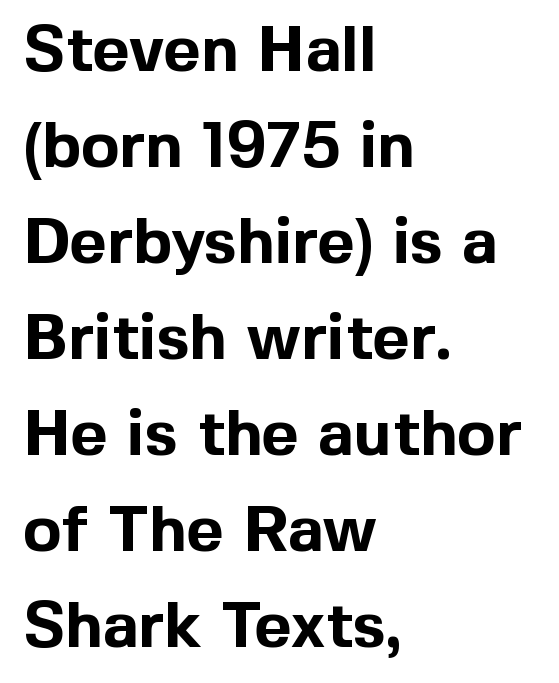
Note the varied advance widths — an 'i' is clearly narrower than an 'm'. You can tell it's not italic because the verticals are truly vertical. Chunky letters — that's bold for sure. A sans-serif font was chosen for this passage. The letters sit at their default tracking, neither squeezed nor spread. Letters rest on an invisible, unmarked baseline.
